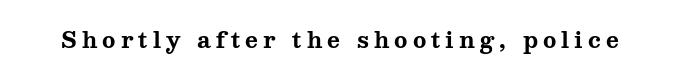
The image shows 22 px bold type, upright; set unusually wide letter spacing (+0.23 em), not underlined.
